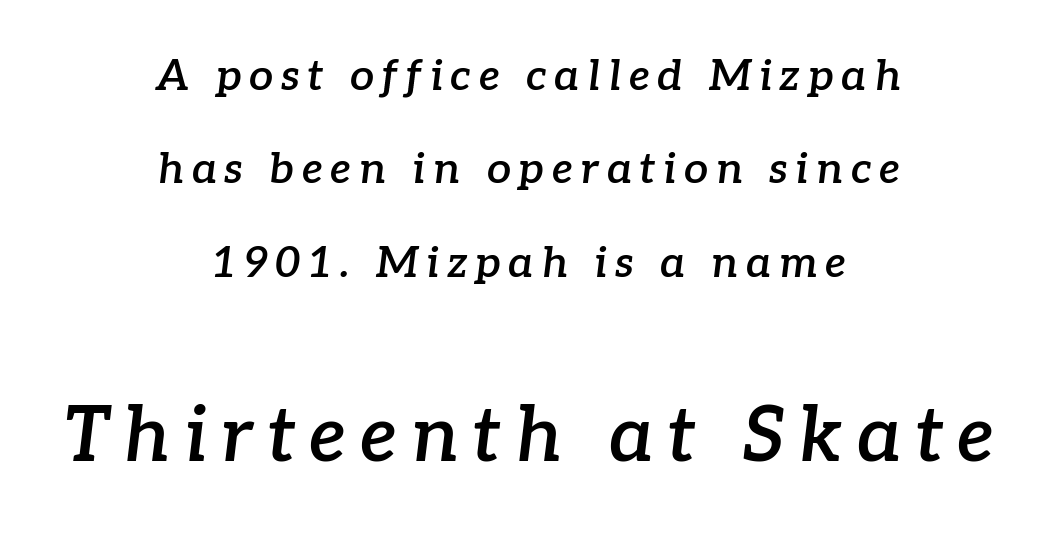
Q: Is the text bold? A: Semi-bold.
Q: Is the text italic (slanted)? A: Yes, it leans right by about 7 degrees.
Q: Is the typeface a serif or a sans-serif typeface? A: Serif.
Q: Is the text underlined? A: No.
Q: How is the paragraph aligned? A: Centered.
Q: Is the spacing between lines tight, normal or loose? A: Loose.
Q: Which block of text is set in a larger size, the first (top) or the second (bottom)? A: The second (bottom) one.
Q: Width (condensed, normal, or wide)? A: Normal.
Q: Stroke contrast? A: Low.
Q: x-height? A: Medium.
Q: Monospaced? A: No.
